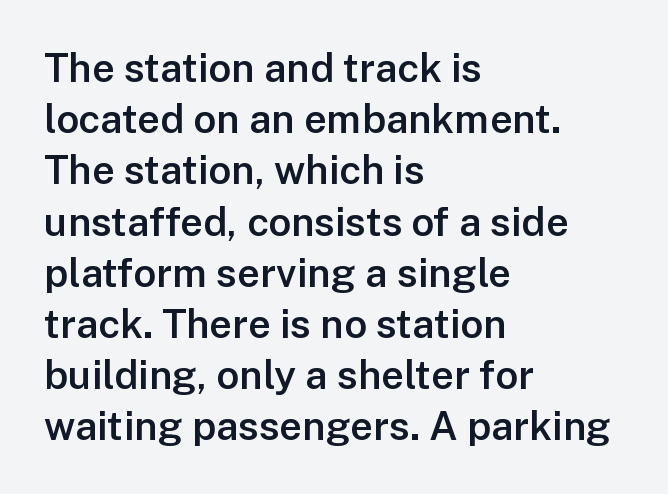
{"serif": "no", "italic": "no", "bold": "semi", "weight": "semibold", "width": "normal", "stroke_contrast": "low", "x_height": "medium", "monospaced": "no", "underline": "no", "align": "left", "line_spacing": "normal", "line_spacing_ratio": 1.28, "letter_spacing": "normal", "letter_spacing_em": 0.0, "glyph_px": 40}
